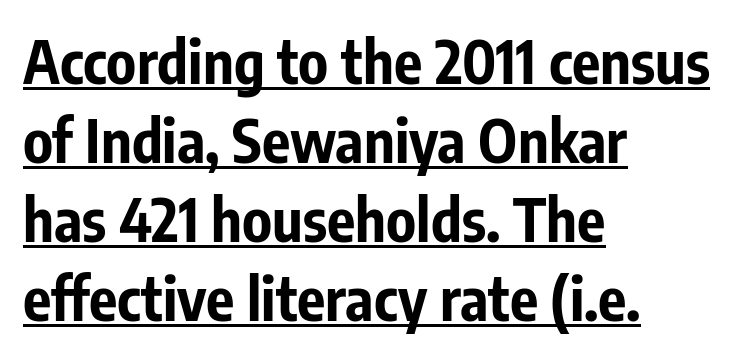
{"serif": "no", "italic": "no", "bold": "yes", "weight": "bold", "width": "condensed", "stroke_contrast": "low", "x_height": "medium", "monospaced": "no", "underline": "yes", "align": "left", "line_spacing": "normal", "line_spacing_ratio": 1.34, "letter_spacing": "normal", "letter_spacing_em": 0.0, "glyph_px": 59}
